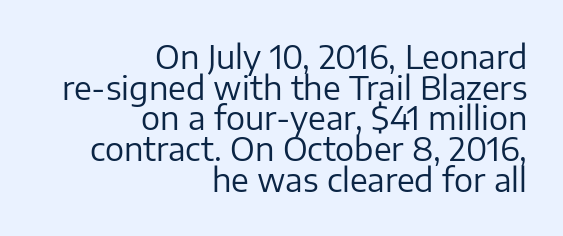
This rendering leaves character spacing at its baseline value. The rag falls on the left side of this text block. Leading is clearly below the norm, producing a dense column. Is this a fixed-width face? No — the glyphs have proportional, varying widths. Rendered with straight, roman letterforms. Compared with a typical body face, this is equally light or lighter still.
